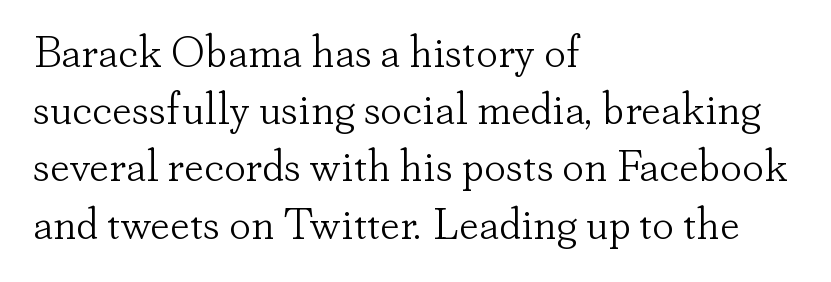
Q: Is the text bold? A: No.
Q: Is the text italic (slanted)? A: No, it is upright.
Q: Is the typeface a serif or a sans-serif typeface? A: Serif.
Q: Is the text underlined? A: No.
Q: How is the paragraph aligned? A: Left-aligned.
Q: Is the spacing between letters normal or unusually wide? A: Normal.
Q: Is the spacing between lines tight, normal or loose? A: Normal.
Q: Width (condensed, normal, or wide)? A: Normal.
Q: Stroke contrast? A: Low.
Q: x-height? A: Small.
Q: Monospaced? A: No.
